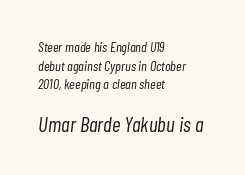
Q: Is the text bold? A: No.
Q: Is the text italic (slanted)? A: Yes, it leans right by about 7 degrees.
Q: Is the text underlined? A: No.
Q: How is the paragraph aligned? A: Left-aligned.
Q: Is the spacing between letters normal or unusually wide? A: Normal.
Q: Is the spacing between lines tight, normal or loose? A: Normal.
Q: Which block of text is set in a larger size, the first (top) or the second (bottom)? A: The second (bottom) one.
